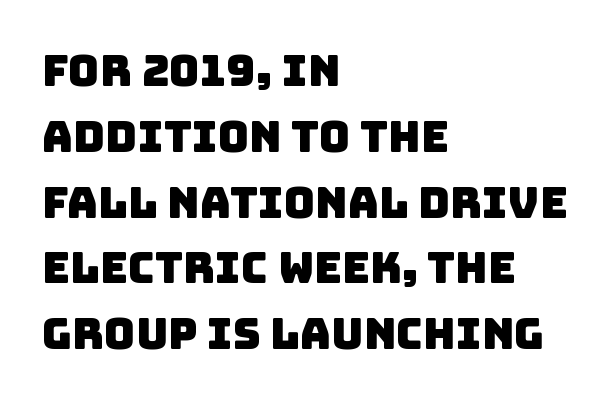
{"serif": "no", "width": "normal", "stroke_contrast": "low", "x_height": "large", "monospaced": "no", "underline": "no", "align": "left", "line_spacing": "normal", "line_spacing_ratio": 1.53, "letter_spacing": "normal", "letter_spacing_em": 0.0, "glyph_px": 43}
